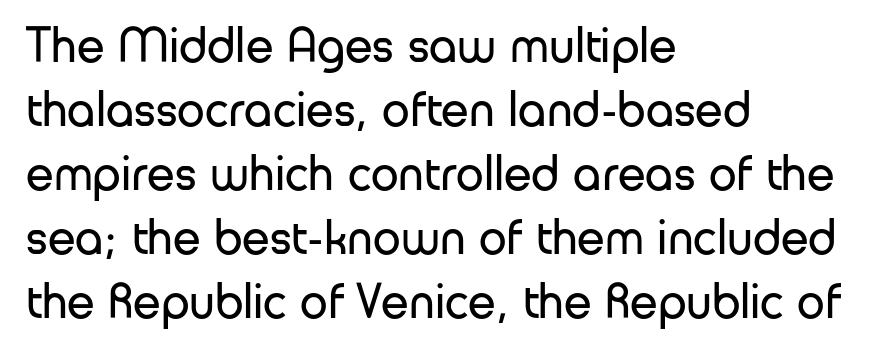
The image shows 50 px regular-weight sans-serif type, upright; set left-aligned, normal line spacing (1.28x), normal letter spacing, not underlined; low stroke contrast and a medium x-height.
